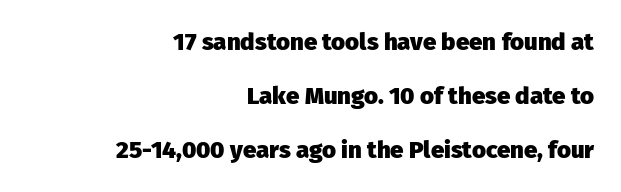
The image shows 24 px bold type, upright; set right-aligned, loose line spacing (2.25x), normal letter spacing, not underlined.
